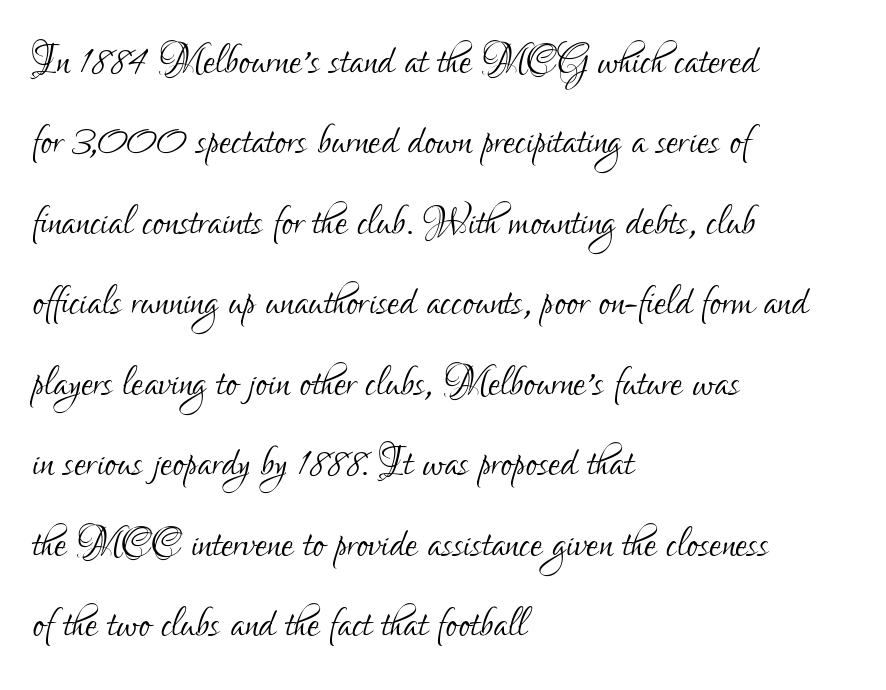
{"serif": "no", "bold": "no", "weight": "light", "width": "condensed", "stroke_contrast": "low", "x_height": "small", "monospaced": "no", "underline": "no", "align": "left", "line_spacing": "normal", "line_spacing_ratio": 1.49, "letter_spacing": "normal", "letter_spacing_em": 0.0, "glyph_px": 54}
